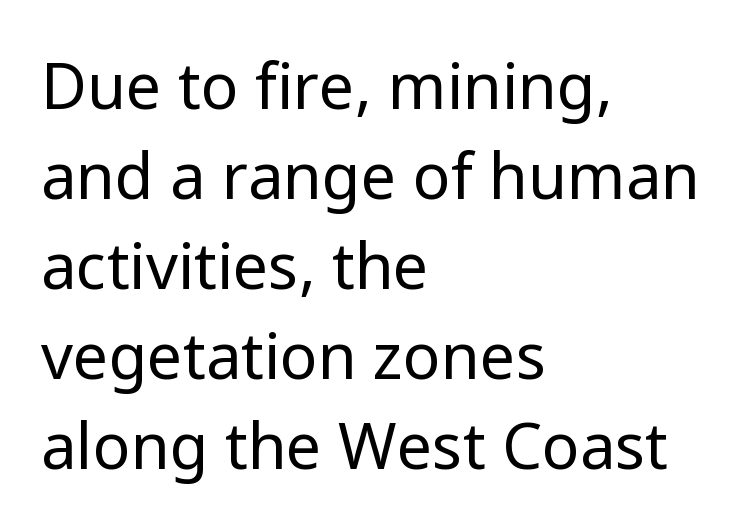
The image shows 63 px regular-weight sans-serif type, upright; set left-aligned, normal line spacing (1.43x), normal letter spacing, not underlined; low stroke contrast and a medium x-height.
